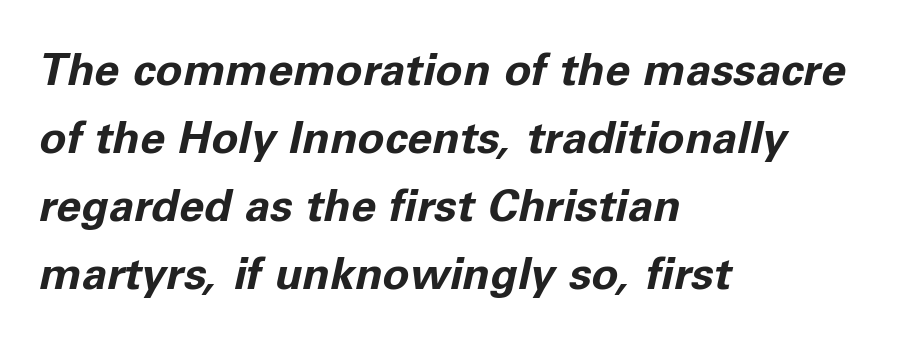
Q: Is the text bold? A: Yes.
Q: Is the text italic (slanted)? A: Yes, it leans right by about 11 degrees.
Q: Is the text underlined? A: No.
Q: How is the paragraph aligned? A: Left-aligned.
Q: Is the spacing between letters normal or unusually wide? A: Normal.
Q: Is the spacing between lines tight, normal or loose? A: Normal.
Q: Width (condensed, normal, or wide)? A: Normal.
Q: Stroke contrast? A: Low.
Q: x-height? A: Medium.
Q: Monospaced? A: No.
